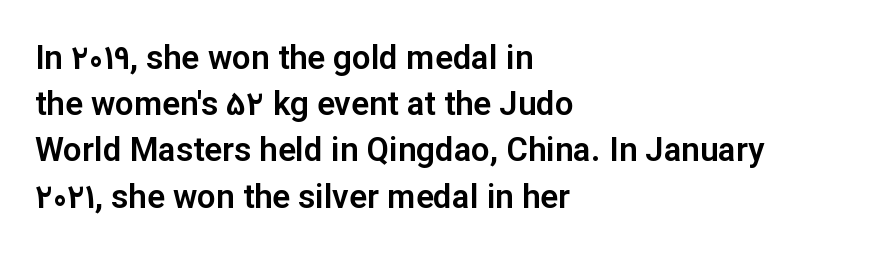
The image shows 33 px sans-serif type, upright; set left-aligned, normal line spacing (1.4x), normal letter spacing, not underlined; low stroke contrast and a medium x-height.
